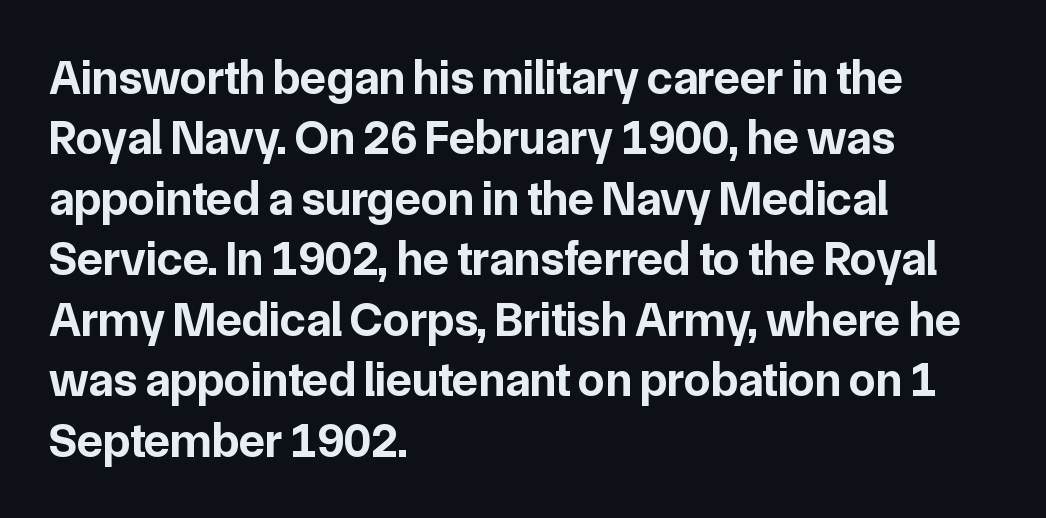
This is the regular roman posture of the typeface. The letters carry no serifs — their stems end cleanly without finishing strokes. Observe the ordinary spacing: letters are neighbours, not strangers. The area under the type is left untouched. Stroke thickness is high; the sample reads as a true bold. The lines sit at an ordinary, default distance from one another.
